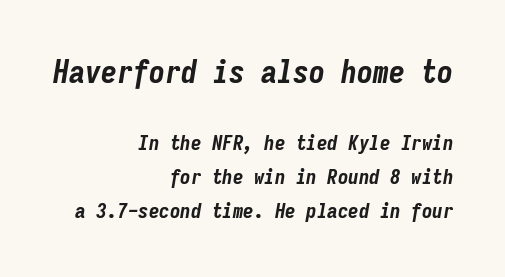
The image shows 32 px bold, condensed type, italic (leaning right), monospaced; set right-aligned, normal line spacing (1.62x), normal letter spacing, not underlined; the first (top) block is 1.52x larger; low stroke contrast and a medium x-height.
